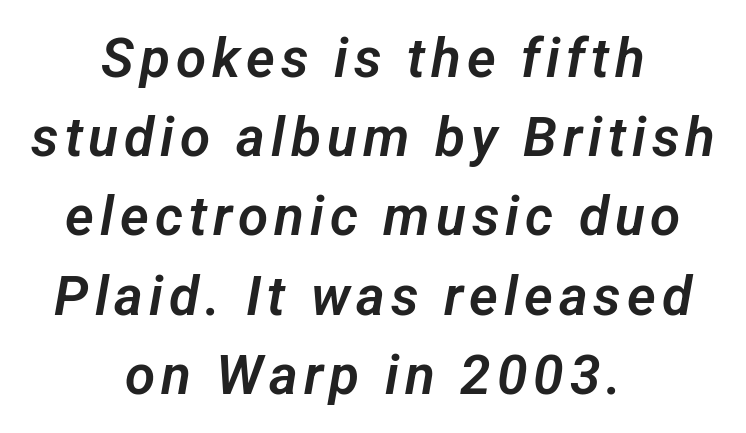
Casual observation: everything's sitting right in the middle. Bare-footed words on every line. The rows are spaced the way most documents space them. Stroke terminals: plain, sans-serif. The letters advance in unequal steps, a hallmark of proportional type.
